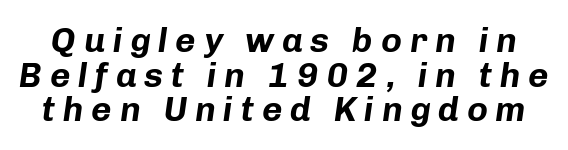
Q: Is the text bold? A: Yes.
Q: Is the text italic (slanted)? A: Yes, it leans right by about 8 degrees.
Q: Is the text underlined? A: No.
Q: Is the spacing between letters normal or unusually wide? A: Unusually wide.
Q: Is the spacing between lines tight, normal or loose? A: Tight.
Q: Width (condensed, normal, or wide)? A: Normal.
Q: Stroke contrast? A: Low.
Q: x-height? A: Medium.
Q: Monospaced? A: No.
